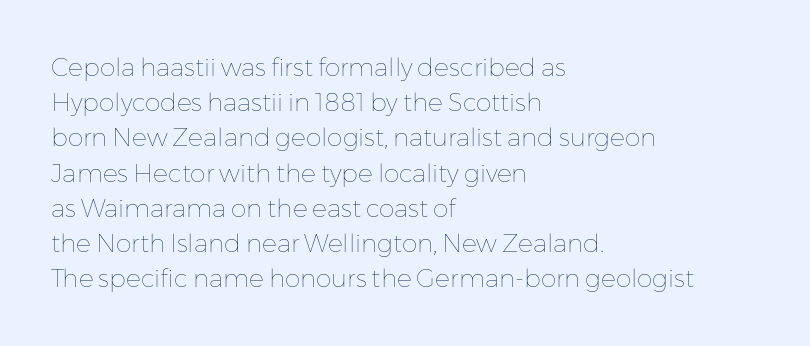
The image shows 25 px text type, upright; set left-aligned, normal line spacing (1.41x), normal letter spacing, not underlined.
